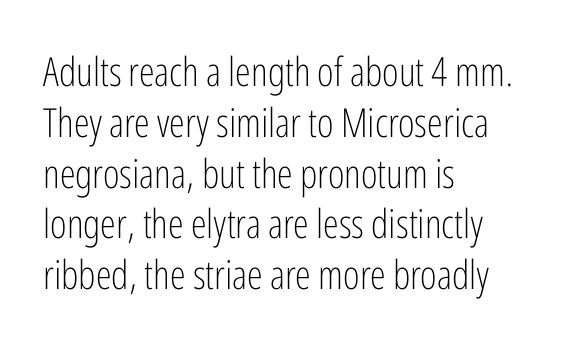
Q: Is the text bold? A: No.
Q: Is the text italic (slanted)? A: No, it is upright.
Q: Is the typeface a serif or a sans-serif typeface? A: Sans-serif.
Q: Is the text underlined? A: No.
Q: How is the paragraph aligned? A: Left-aligned.
Q: Is the spacing between letters normal or unusually wide? A: Normal.
Q: Is the spacing between lines tight, normal or loose? A: Normal.
Q: Width (condensed, normal, or wide)? A: Condensed.
Q: Stroke contrast? A: Low.
Q: x-height? A: Medium.
Q: Monospaced? A: No.
